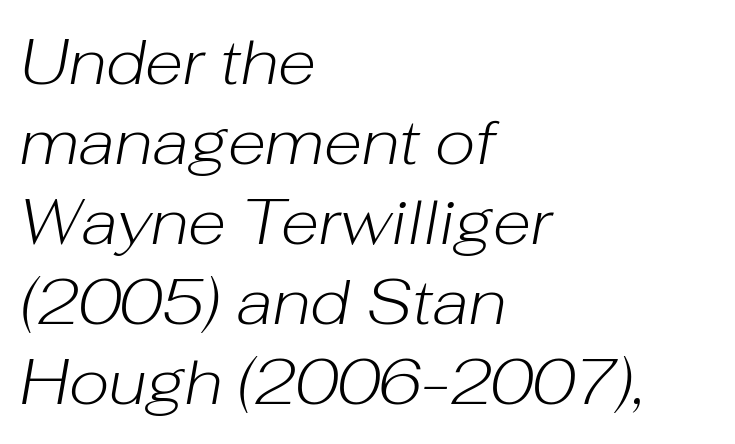
Each letter keeps its own natural width here, so spacing adapts to shape. The strip under each line holds only bare page. Stems and bowls with no extra thickness — not bold. Inter-character spacing is left at the font's built-in metrics. You can tell it's italic because the verticals aren't actually vertical.
